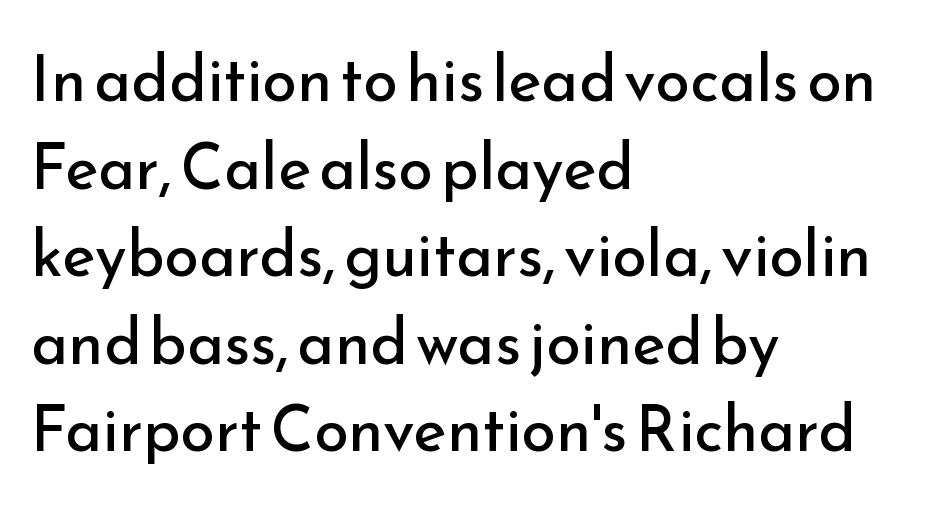
{"serif": "no", "italic": "no", "bold": "no", "weight": "regular", "width": "normal", "stroke_contrast": "low", "x_height": "small", "monospaced": "no", "underline": "no", "align": "left", "line_spacing": "normal", "line_spacing_ratio": 1.39, "letter_spacing": "normal", "letter_spacing_em": 0.0, "glyph_px": 63}
